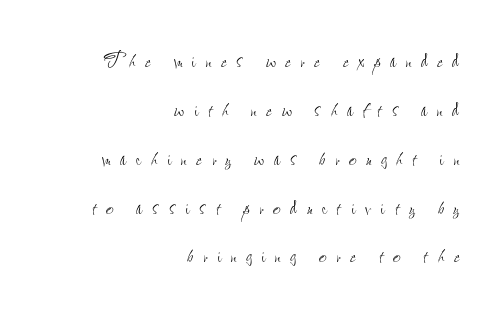
Alignment: flush right. The rendering inserts visible extra space after every character. The string is rendered with underlining switched off. Weight class: somewhere from thin through regular.
